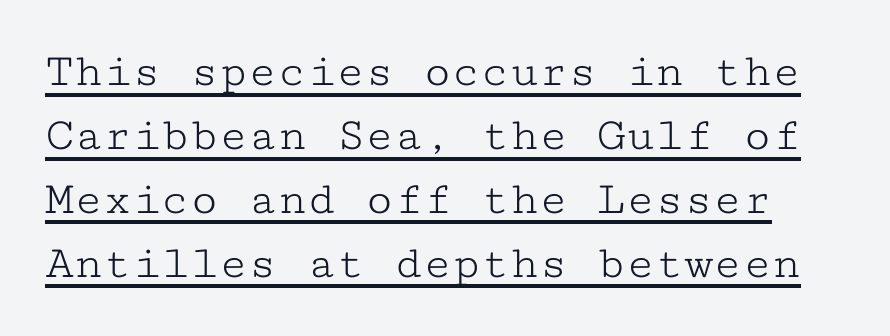
The image shows 48 px light, wide serif type, upright, monospaced; set normal line spacing (1.33x), normal letter spacing, underlined; low stroke contrast and a medium x-height.
